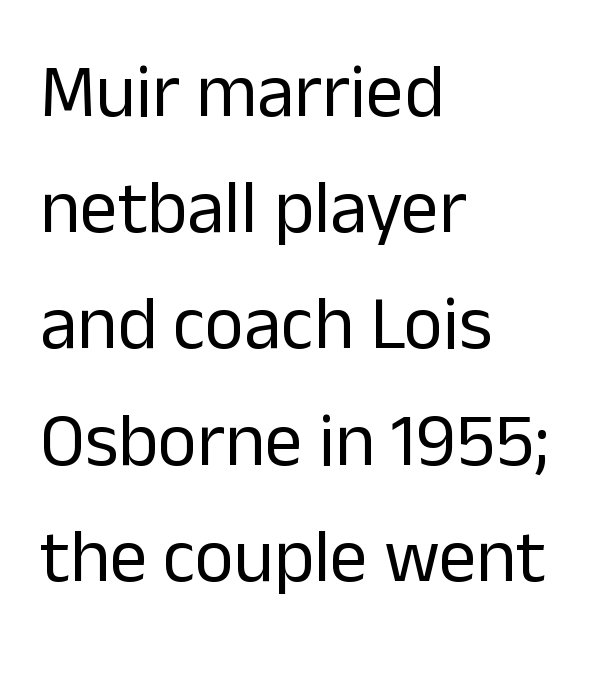
Weight: not bold — regular or lighter. The rendering keeps characters at their native spacing. Descenders are the only things crossing below the line. Where is the straight margin? On the left. Do the letters lean? They stand straight.
